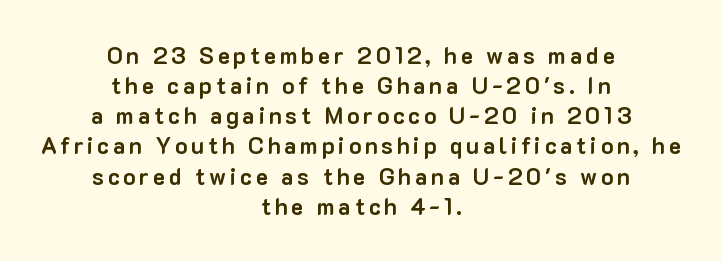
The image shows 23 px bold type, upright; set centered, normal line spacing (1.31x), not underlined.
